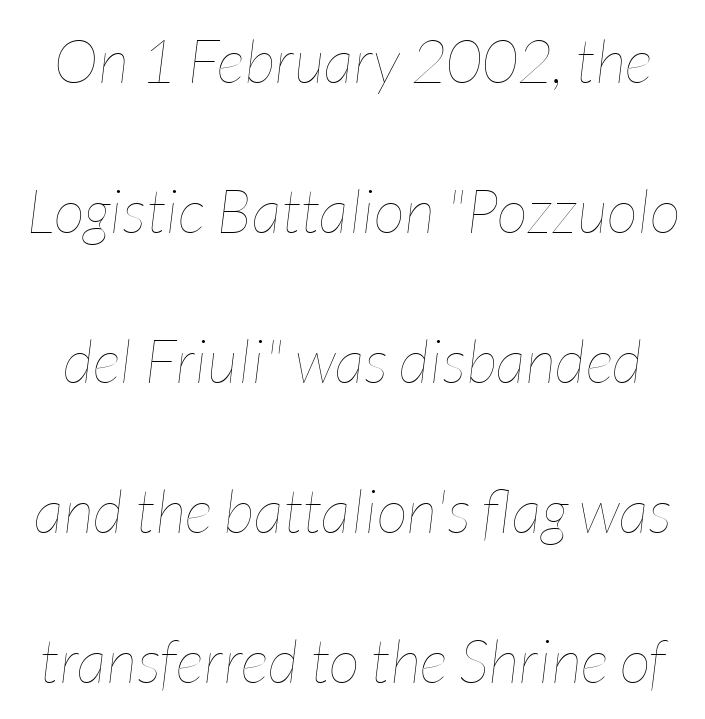
{"italic": "yes", "lean": "right", "slant_degrees": 7, "bold": "no", "weight": "thin", "width": "condensed", "stroke_contrast": "low", "x_height": "medium", "monospaced": "no", "underline": "no", "line_spacing": "loose", "line_spacing_ratio": 2.46, "letter_spacing": "normal", "letter_spacing_em": 0.0, "glyph_px": 61}
